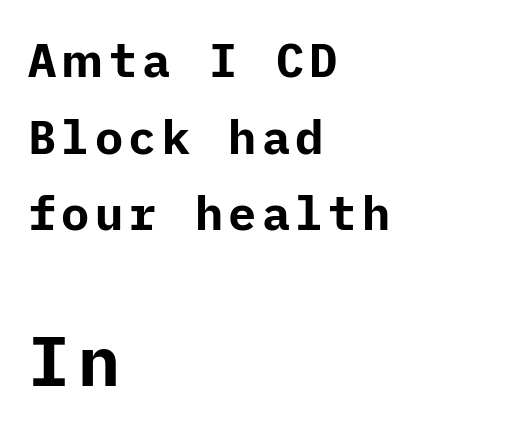
Heft: maximum for text — a bold. Teacher's note: observe the even left margin — that is flush-left alignment. Type without underlining. This sample keeps an unexceptional amount of space between lines. The characters display no serif detailing; their extremities are plain.
